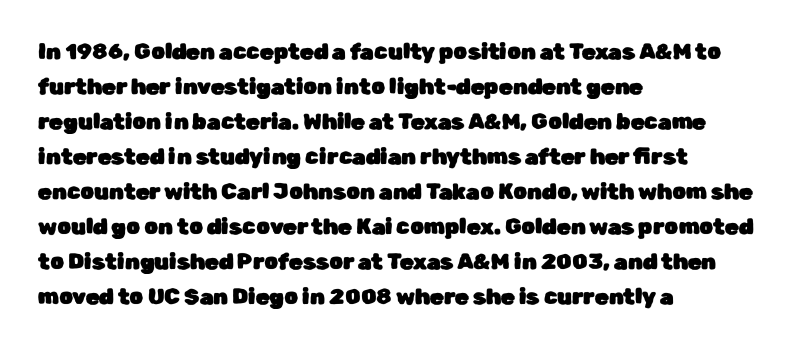
The image shows 22 px text type, upright; set left-aligned, normal line spacing (1.59x), normal letter spacing, not underlined.
